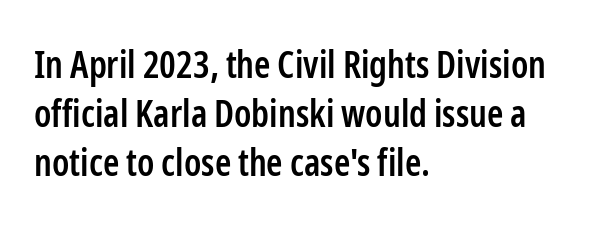
Each word holds together tightly as a unit, with standard inter-letter gaps. These lines are rendered in a variable-pitch font. Whoever set this chose a conventional vertical rhythm. The typesetter chose a ragged-right arrangement here. Unlike a traditional serif, this face leaves its strokes unadorned.
